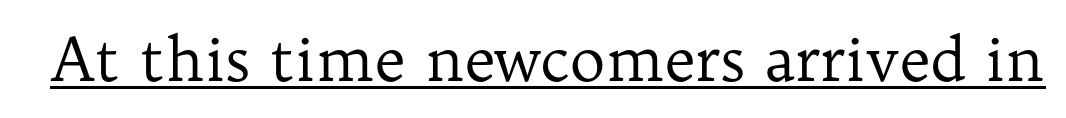
The rendering keeps characters at their native spacing. A serif font was chosen for this passage. Does a line run under the words? Yes, clearly. The letters advance in unequal steps, a hallmark of proportional type. No extra ink here — the face is not bold.
